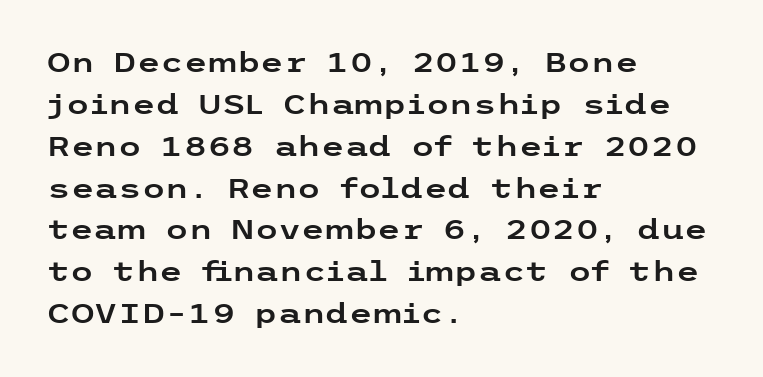
{"italic": "no", "underline": "no", "align": "left", "line_spacing": "normal", "line_spacing_ratio": 1.55, "letter_spacing": "normal", "letter_spacing_em": 0.0, "glyph_px": 27}
